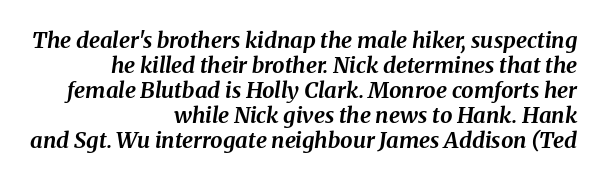
The image shows 22 px bold type, italic (leaning right); set right-aligned, tight line spacing (1.14x), normal letter spacing, not underlined.
